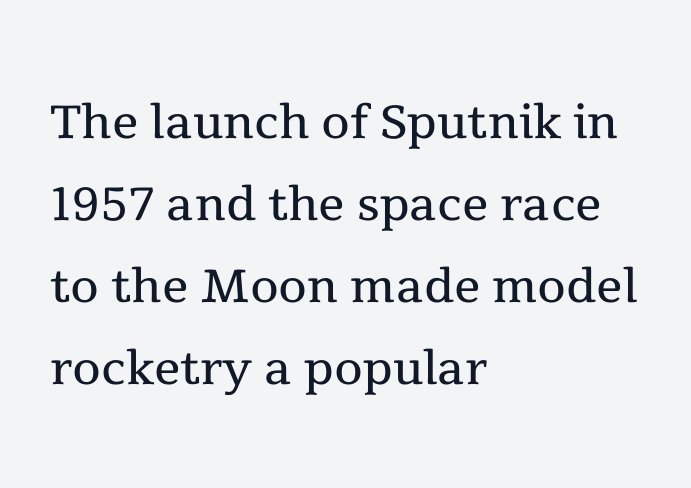
{"serif": "yes", "italic": "no", "bold": "no", "weight": "regular", "width": "normal", "x_height": "medium", "monospaced": "no", "underline": "no", "align": "left", "line_spacing_ratio": 1.24, "letter_spacing": "normal", "letter_spacing_em": 0.0, "glyph_px": 66}
